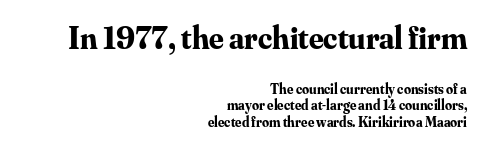
{"serif": "yes", "italic": "no", "bold": "yes", "weight": "bold", "width": "normal", "stroke_contrast": "medium", "x_height": "small", "monospaced": "no", "underline": "no", "align": "right", "line_spacing_ratio": 1.17, "letter_spacing": "normal", "letter_spacing_em": 0.0, "larger_block": "first", "size_ratio": 2.29, "glyph_px": 32}
